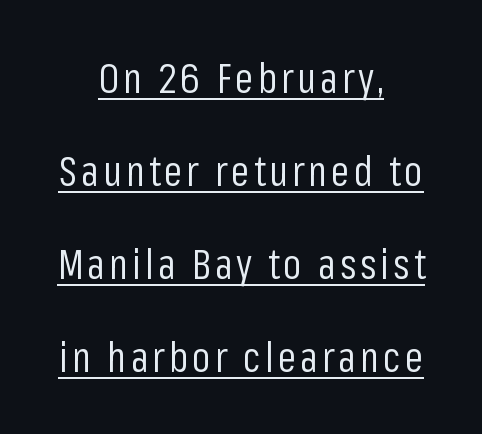
This is not heavy type; no bold has been used. Typeset on center — no edge is straight. You can see a thin bar hugging the bottom of the glyphs. Vertically, the passage feels expansive, rows floating well apart. Vertical strokes here are truly vertical.
